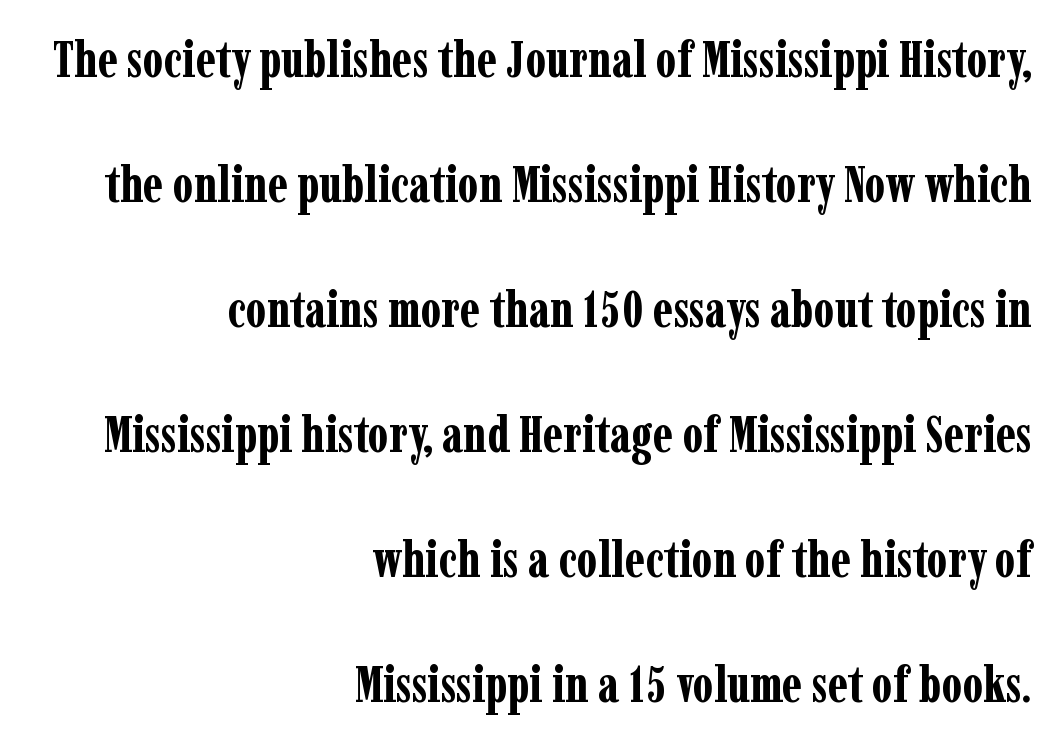
The characters look thick and weighty, a clear bold. A student would call this right alignment; a typographer would say flush right, rag left. Quick note: interline space is abundant. Posture: vertical. Letterform terminals end in serifs throughout the passage.
